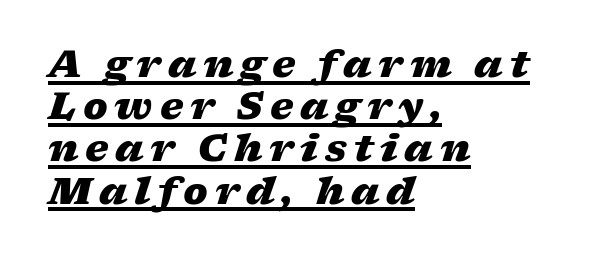
{"italic": "yes", "lean": "right", "slant_degrees": 17, "bold": "yes", "weight": "heavy", "width": "wide", "stroke_contrast": "low", "x_height": "medium", "monospaced": "no", "underline": "yes", "align": "left", "line_spacing": "tight", "line_spacing_ratio": 1.14, "glyph_px": 37}
